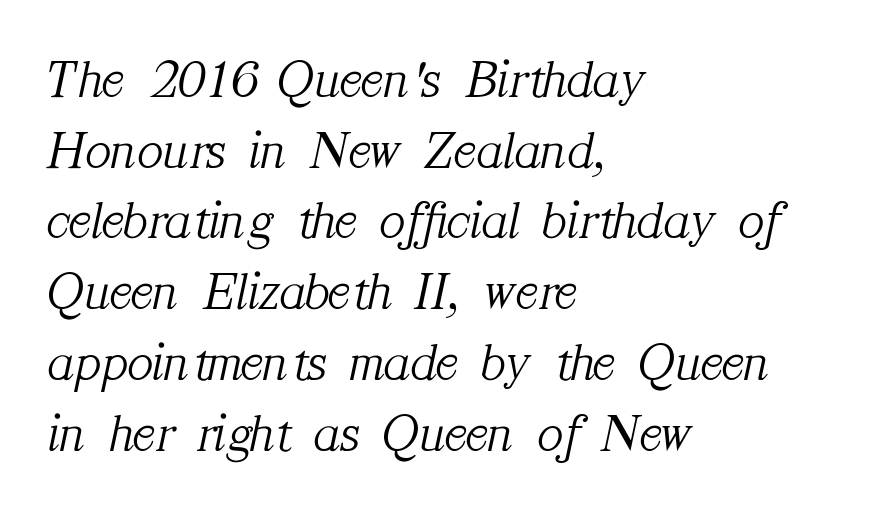
Yep, those are serifs on the letters. Glyph-to-glyph distance matches everyday printed text. What's the leading like? Ordinary, nothing unusual. Descender tails drop into unmarked territory.
